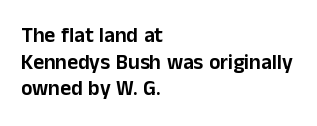
The image shows 21 px text type, upright; set left-aligned, normal line spacing (1.27x), normal letter spacing, not underlined.
